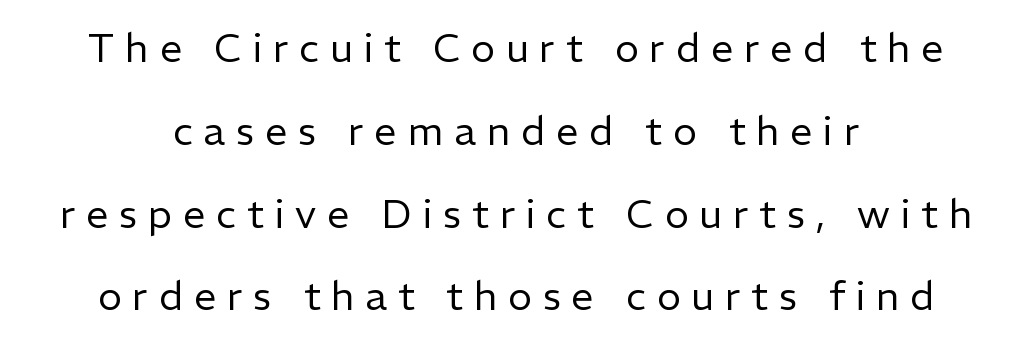
Leftover space on each line is divided equally before and after the words. The line texture is sparse and dotted thanks to wide tracking. Just letters on the line, the space beneath them empty. The vertical gap from one line to the next is large. The rendering uses natural spacing where letterforms have individual widths. The letters stand upright; this is a roman face.
